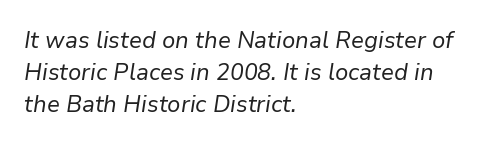
{"italic": "yes", "lean": "right", "slant_degrees": 9, "bold": "no", "underline": "no", "align": "left", "line_spacing": "normal", "line_spacing_ratio": 1.39, "letter_spacing": "normal", "letter_spacing_em": 0.0, "glyph_px": 23}
